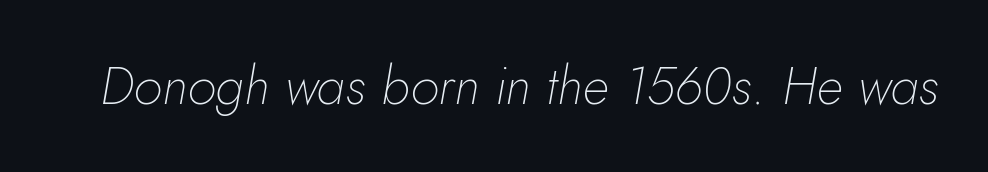
{"italic": "yes", "lean": "right", "slant_degrees": 10, "bold": "no", "weight": "thin", "width": "normal", "stroke_contrast": "low", "x_height": "small", "monospaced": "no", "underline": "no", "letter_spacing": "normal", "letter_spacing_em": 0.0, "glyph_px": 53}
